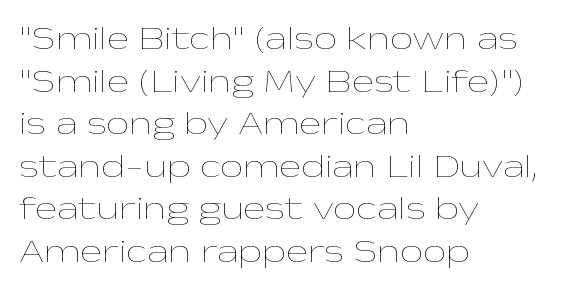
This rendering leaves character spacing at its baseline value. Designer's note — italics off, roman on. Summary of weight: not heavy and not bold. Each letter keeps its own natural width here, so spacing adapts to shape. Clear beneath every line of the passage.
